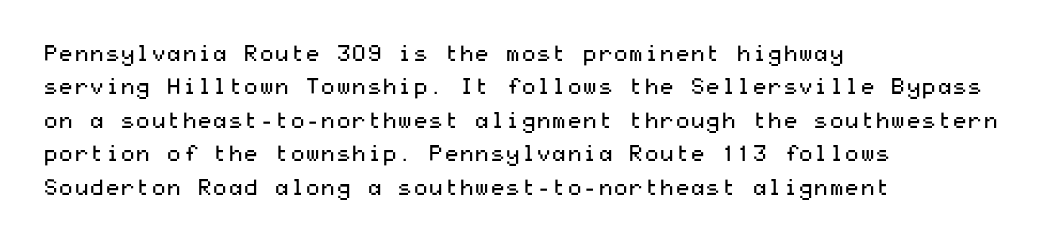
{"italic": "no", "bold": "no", "underline": "no", "align": "left", "line_spacing": "normal", "line_spacing_ratio": 1.52, "letter_spacing": "normal", "letter_spacing_em": 0.0, "glyph_px": 22}
